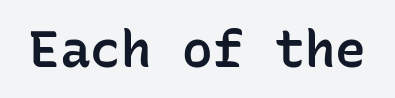
The image shows 51 px semibold sans-serif type, upright, monospaced; set normal letter spacing, not underlined; low stroke contrast and a medium x-height.
